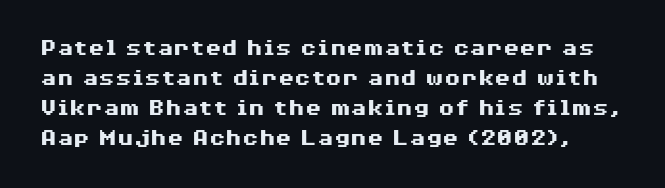
The image shows 24 px bold type, upright; set normal line spacing (1.25x), normal letter spacing, not underlined.
